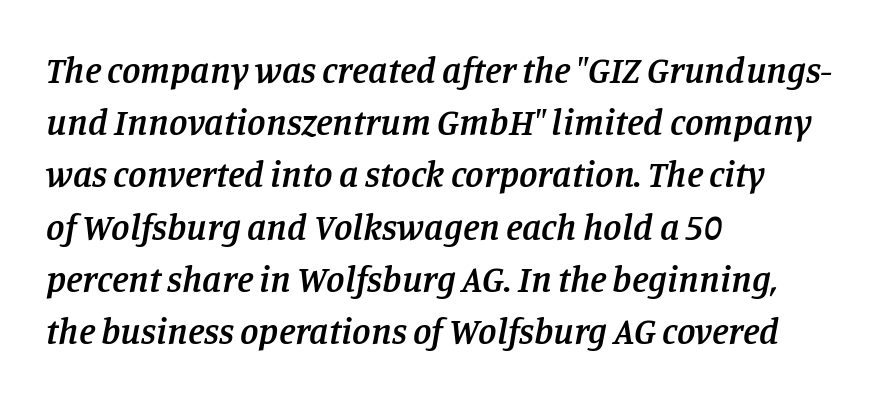
{"serif": "yes", "italic": "yes", "lean": "right", "slant_degrees": 11, "bold": "semi", "weight": "semibold", "width": "normal", "stroke_contrast": "low", "x_height": "large", "monospaced": "no", "underline": "no", "align": "left", "line_spacing": "normal", "line_spacing_ratio": 1.41, "letter_spacing": "normal", "letter_spacing_em": 0.0, "glyph_px": 37}
